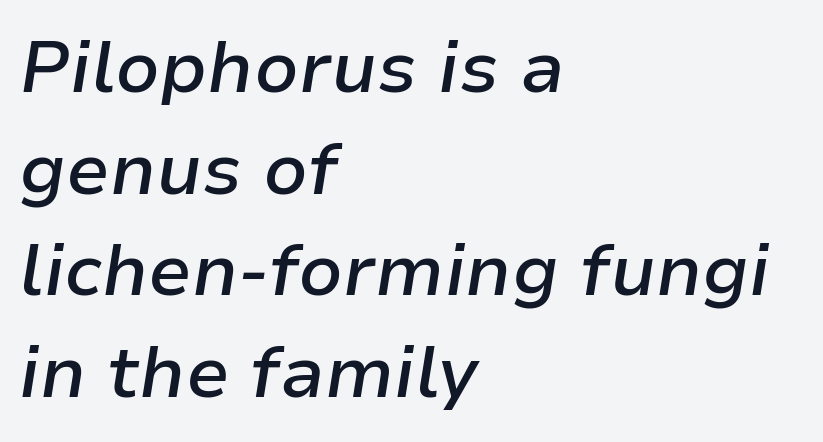
The image shows 72 px semibold type, italic (leaning right); set left-aligned, normal line spacing (1.41x), normal letter spacing, not underlined; low stroke contrast and a medium x-height.
